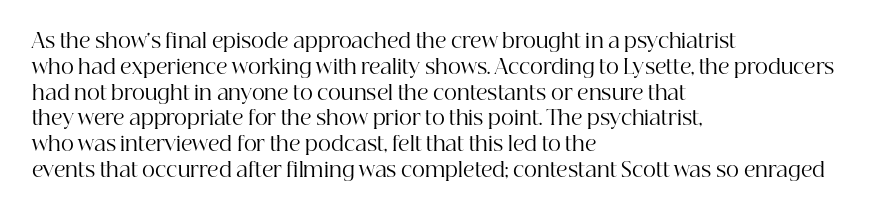
Q: Is the text bold? A: No.
Q: Is the text italic (slanted)? A: No, it is upright.
Q: Is the text underlined? A: No.
Q: How is the paragraph aligned? A: Left-aligned.
Q: Is the spacing between letters normal or unusually wide? A: Normal.
Q: Is the spacing between lines tight, normal or loose? A: Normal.
